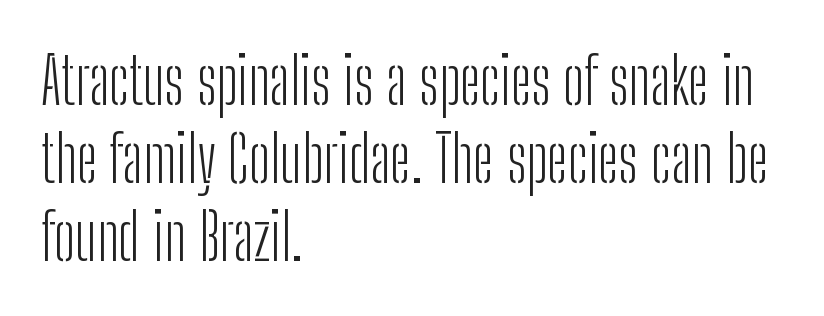
Q: Is the text bold? A: No.
Q: Is the text italic (slanted)? A: No, it is upright.
Q: Is the typeface a serif or a sans-serif typeface? A: Sans-serif.
Q: Is the text underlined? A: No.
Q: How is the paragraph aligned? A: Left-aligned.
Q: Is the spacing between letters normal or unusually wide? A: Normal.
Q: Width (condensed, normal, or wide)? A: Condensed.
Q: Stroke contrast? A: Low.
Q: x-height? A: Medium.
Q: Monospaced? A: No.
